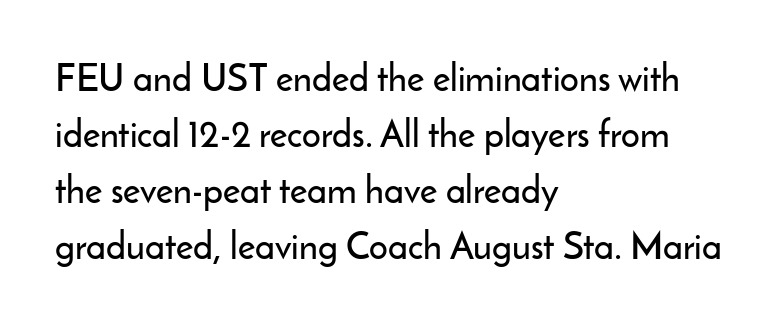
{"serif": "no", "italic": "no", "width": "normal", "stroke_contrast": "low", "x_height": "small", "monospaced": "no", "underline": "no", "align": "left", "line_spacing": "normal", "line_spacing_ratio": 1.51, "letter_spacing": "normal", "letter_spacing_em": 0.0, "glyph_px": 37}
